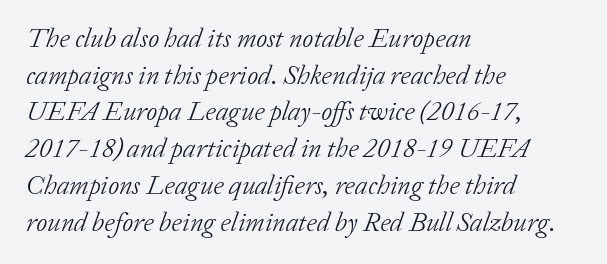
The image shows 27 px text type, italic (leaning right); set left-aligned, normal line spacing (1.36x), normal letter spacing, not underlined.
